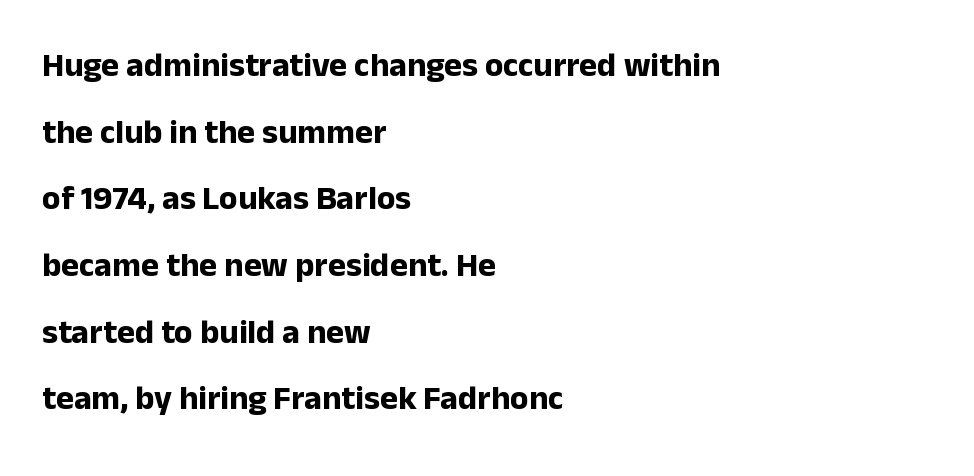
{"serif": "no", "italic": "no", "bold": "yes", "weight": "bold", "width": "normal", "stroke_contrast": "low", "x_height": "medium", "monospaced": "no", "underline": "no", "align": "left", "line_spacing": "loose", "line_spacing_ratio": 1.96, "letter_spacing": "normal", "letter_spacing_em": 0.0, "glyph_px": 34}
